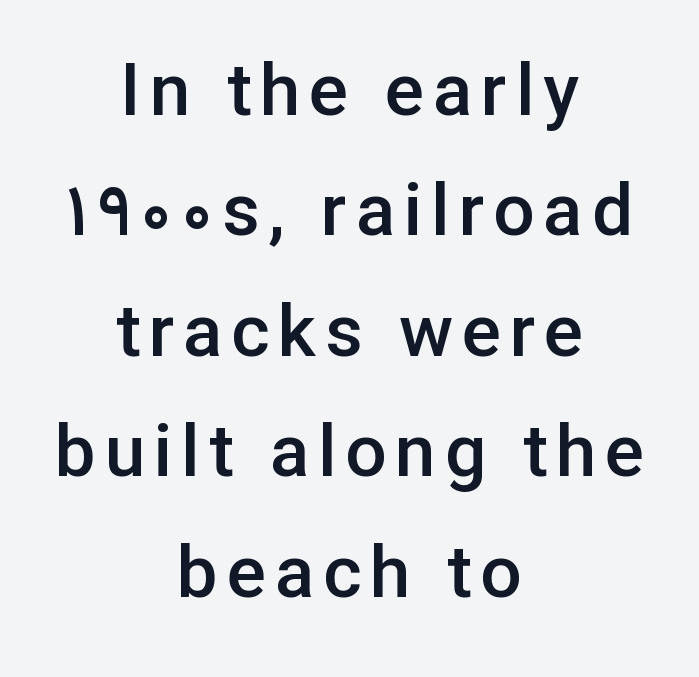
Every letter is mildly thick-stroked: semibold rather than bold. One glance says typical: line gaps are just what's usual. Posture: upright roman. Which margin do the lines hug? Neither — every line sits in the middle.
